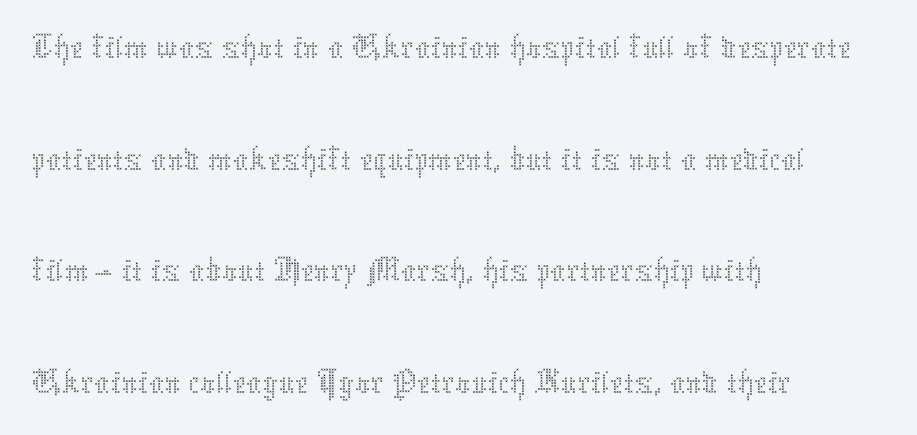
Q: Is the text bold? A: No.
Q: Is the text italic (slanted)? A: No, it is upright.
Q: Is the text underlined? A: No.
Q: How is the paragraph aligned? A: Left-aligned.
Q: Is the spacing between letters normal or unusually wide? A: Normal.
Q: Is the spacing between lines tight, normal or loose? A: Normal.
Q: Width (condensed, normal, or wide)? A: Normal.
Q: Stroke contrast? A: Medium.
Q: x-height? A: Medium.
Q: Monospaced? A: No.
